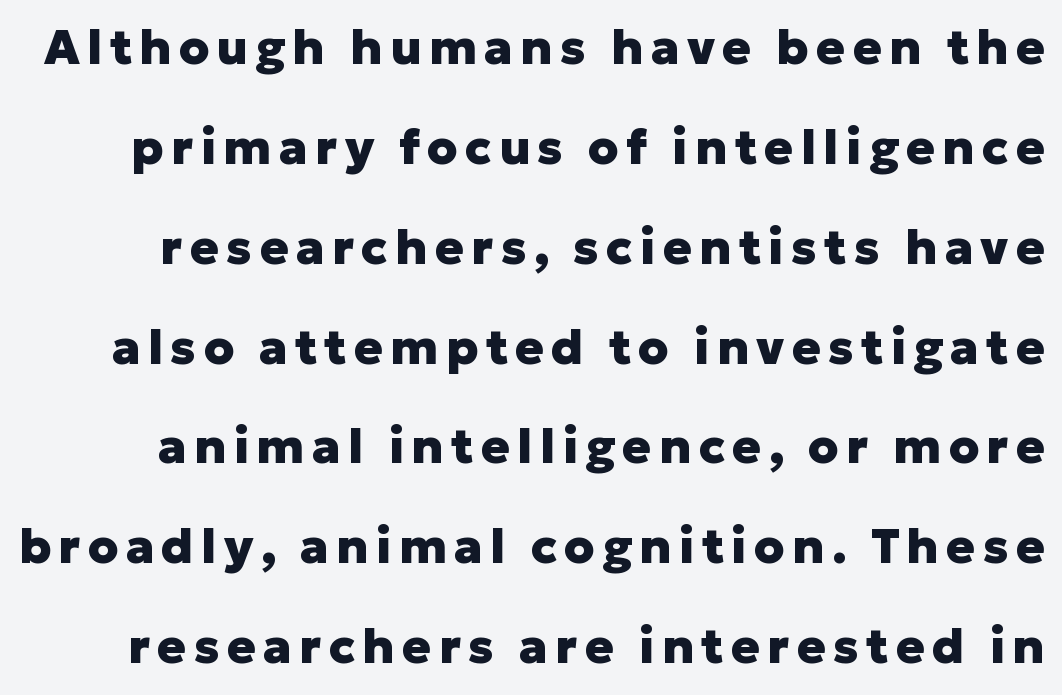
{"serif": "no", "italic": "no", "bold": "yes", "weight": "heavy", "width": "normal", "stroke_contrast": "low", "x_height": "medium", "monospaced": "no", "underline": "no", "line_spacing": "loose", "line_spacing_ratio": 2.08, "glyph_px": 48}
